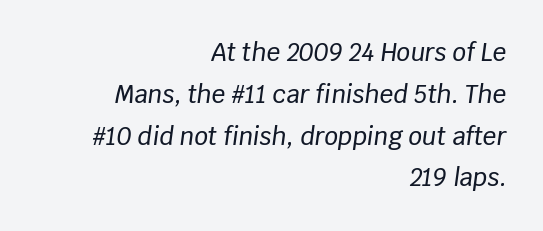
Q: Is the text italic (slanted)? A: Yes, it leans right by about 8 degrees.
Q: Is the text underlined? A: No.
Q: How is the paragraph aligned? A: Right-aligned.
Q: Is the spacing between letters normal or unusually wide? A: Normal.
